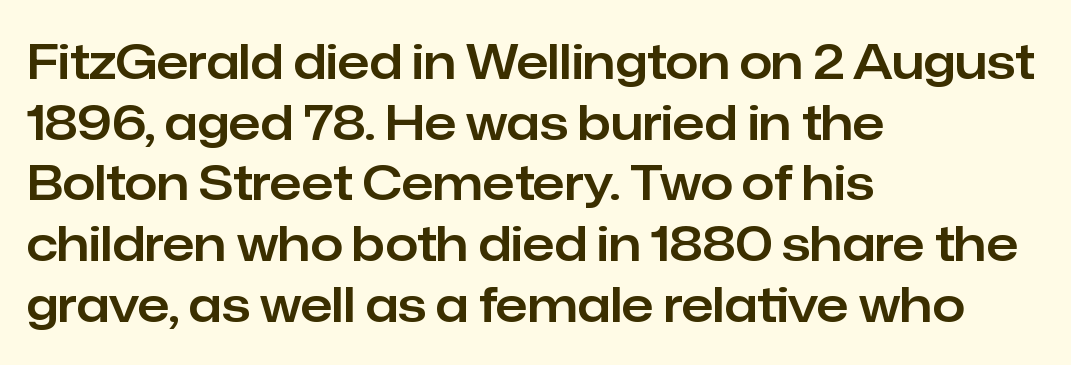
{"serif": "no", "italic": "no", "width": "normal", "stroke_contrast": "low", "x_height": "medium", "monospaced": "no", "underline": "no", "align": "left", "line_spacing": "normal", "line_spacing_ratio": 1.29, "letter_spacing": "normal", "letter_spacing_em": 0.0, "glyph_px": 47}
